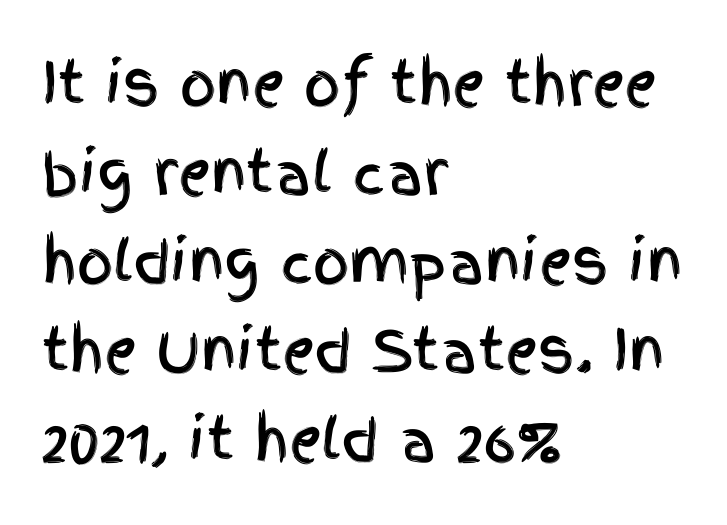
Q: Is the text italic (slanted)? A: No, it is upright.
Q: Is the typeface a serif or a sans-serif typeface? A: Sans-serif.
Q: Is the text underlined? A: No.
Q: How is the paragraph aligned? A: Left-aligned.
Q: Is the spacing between letters normal or unusually wide? A: Normal.
Q: Is the spacing between lines tight, normal or loose? A: Normal.
Q: Width (condensed, normal, or wide)? A: Condensed.
Q: x-height? A: Large.
Q: Monospaced? A: No.
